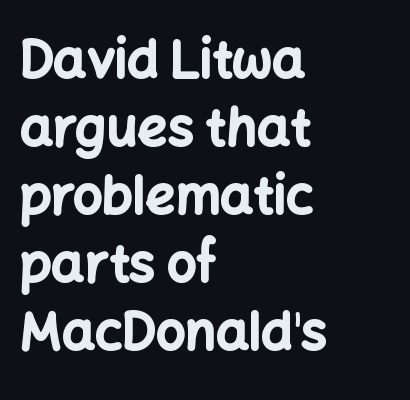
{"serif": "no", "italic": "no", "bold": "yes", "weight": "bold", "width": "normal", "stroke_contrast": "low", "x_height": "medium", "monospaced": "no", "underline": "no", "align": "left", "line_spacing": "normal", "line_spacing_ratio": 1.31, "letter_spacing": "normal", "letter_spacing_em": 0.0, "glyph_px": 52}
